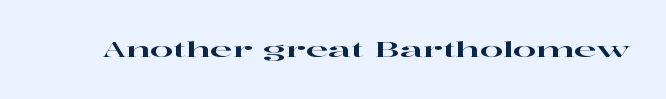
Q: Is the text italic (slanted)? A: No, it is upright.
Q: Is the text underlined? A: No.
Q: Is the spacing between letters normal or unusually wide? A: Normal.
